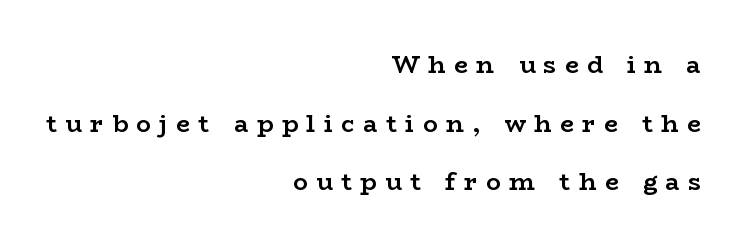
Q: Is the text bold? A: Yes.
Q: Is the text italic (slanted)? A: No, it is upright.
Q: Is the text underlined? A: No.
Q: How is the paragraph aligned? A: Right-aligned.
Q: Is the spacing between letters normal or unusually wide? A: Unusually wide.
Q: Is the spacing between lines tight, normal or loose? A: Loose.
